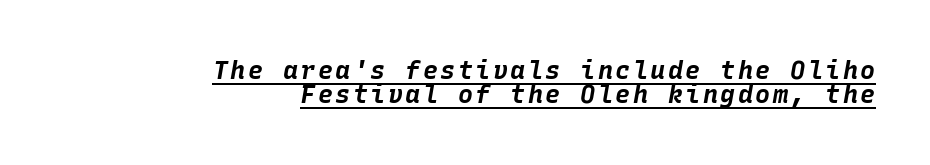
{"italic": "yes", "lean": "right", "slant_degrees": 10, "bold": "yes", "underline": "yes", "align": "right", "line_spacing": "tight", "line_spacing_ratio": 0.96, "glyph_px": 25}
